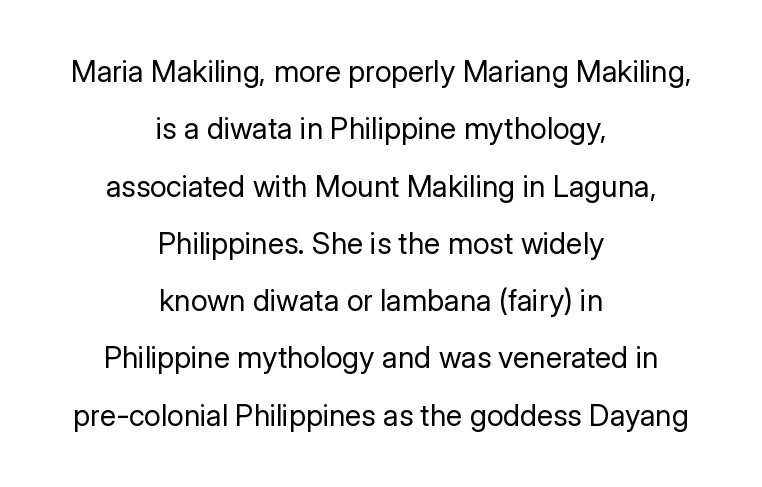
Q: Is the text bold? A: No.
Q: Is the text italic (slanted)? A: No, it is upright.
Q: Is the typeface a serif or a sans-serif typeface? A: Sans-serif.
Q: Is the text underlined? A: No.
Q: How is the paragraph aligned? A: Centered.
Q: Is the spacing between letters normal or unusually wide? A: Normal.
Q: Is the spacing between lines tight, normal or loose? A: Loose.
Q: Width (condensed, normal, or wide)? A: Normal.
Q: Stroke contrast? A: Low.
Q: x-height? A: Medium.
Q: Monospaced? A: No.
